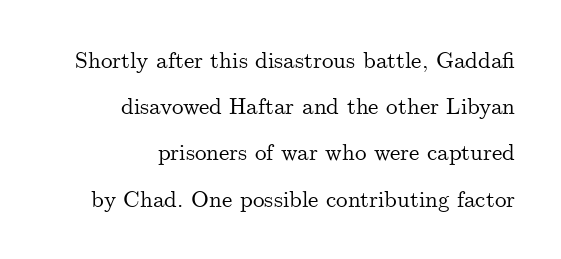
The image shows 23 px text type, upright; set right-aligned, loose line spacing (2.01x), normal letter spacing, not underlined.
